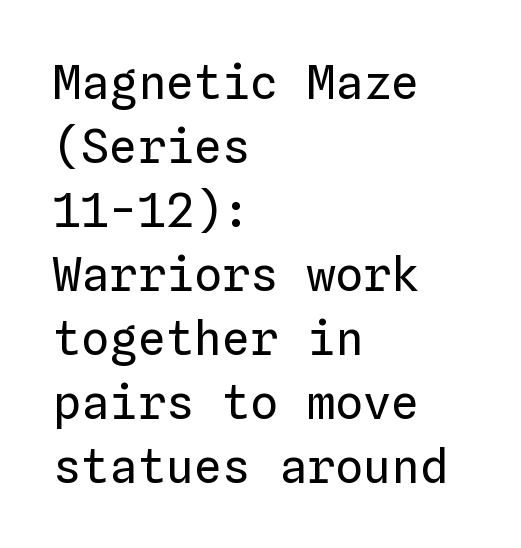
Q: Is the text bold? A: No.
Q: Is the text italic (slanted)? A: No, it is upright.
Q: Is the text underlined? A: No.
Q: How is the paragraph aligned? A: Left-aligned.
Q: Is the spacing between letters normal or unusually wide? A: Normal.
Q: Is the spacing between lines tight, normal or loose? A: Normal.
Q: Width (condensed, normal, or wide)? A: Normal.
Q: Stroke contrast? A: Low.
Q: x-height? A: Medium.
Q: Monospaced? A: Yes.
